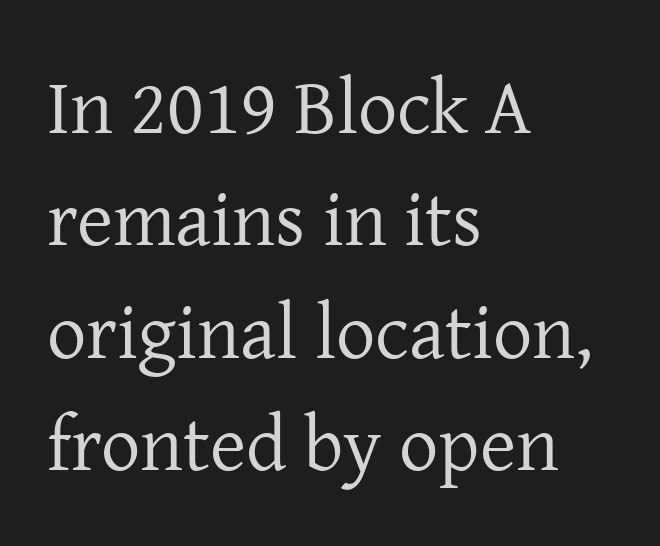
{"serif": "yes", "italic": "no", "bold": "no", "weight": "regular", "width": "normal", "stroke_contrast": "low", "x_height": "medium", "monospaced": "no", "underline": "no", "align": "left", "line_spacing": "normal", "line_spacing_ratio": 1.44, "letter_spacing": "normal", "letter_spacing_em": 0.0, "glyph_px": 78}
